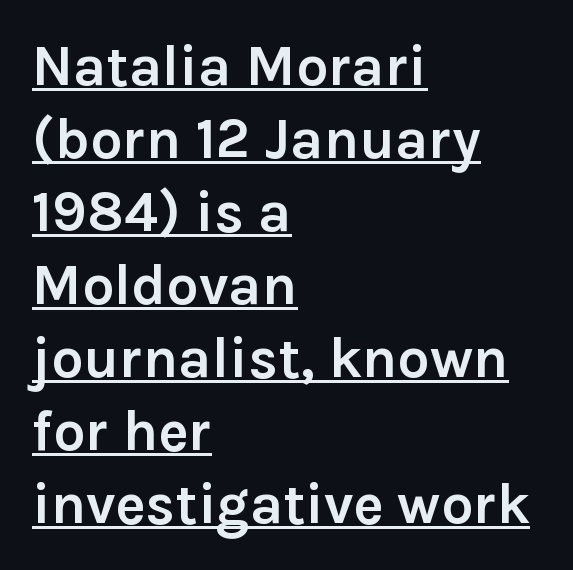
Q: Is the text bold? A: Yes.
Q: Is the text italic (slanted)? A: No, it is upright.
Q: Is the typeface a serif or a sans-serif typeface? A: Sans-serif.
Q: Is the text underlined? A: Yes.
Q: How is the paragraph aligned? A: Left-aligned.
Q: Is the spacing between letters normal or unusually wide? A: Normal.
Q: Is the spacing between lines tight, normal or loose? A: Normal.
Q: Width (condensed, normal, or wide)? A: Normal.
Q: x-height? A: Medium.
Q: Monospaced? A: No.
